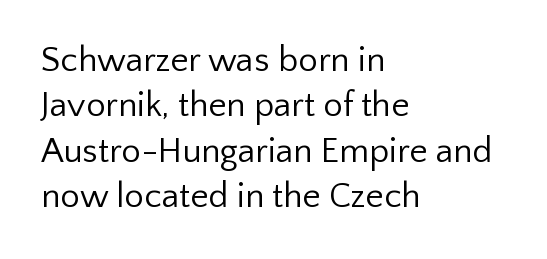
The image shows 35 px regular-weight sans-serif type, upright; set left-aligned, normal line spacing (1.3x), normal letter spacing, not underlined; low stroke contrast and a medium x-height.
